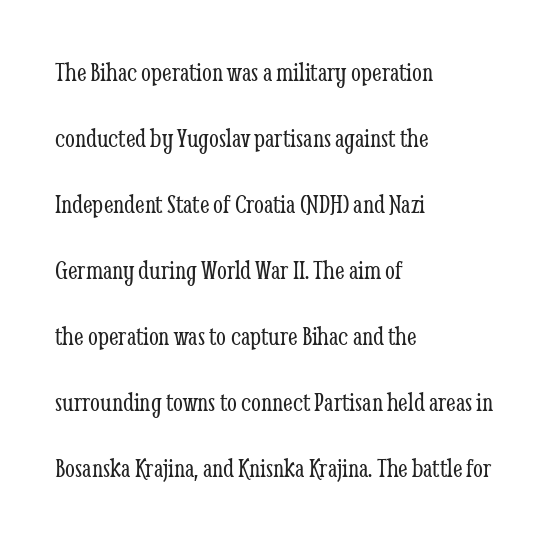
The image shows 28 px light, condensed serif type, upright; set left-aligned, loose line spacing (2.36x), normal letter spacing, not underlined; low stroke contrast and a medium x-height.
